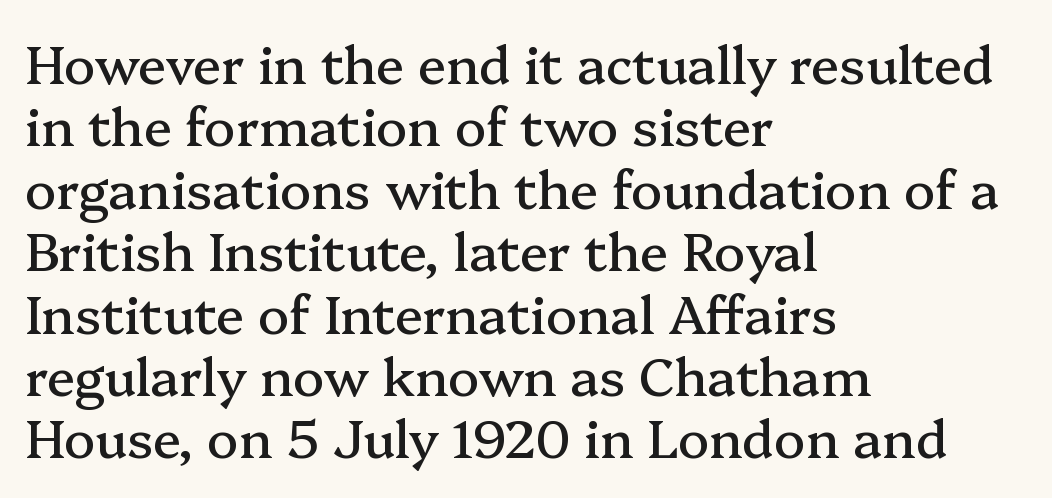
{"serif": "yes", "italic": "no", "width": "normal", "stroke_contrast": "medium", "x_height": "medium", "monospaced": "no", "underline": "no", "align": "left", "line_spacing_ratio": 1.2, "letter_spacing": "normal", "letter_spacing_em": 0.0, "glyph_px": 52}
